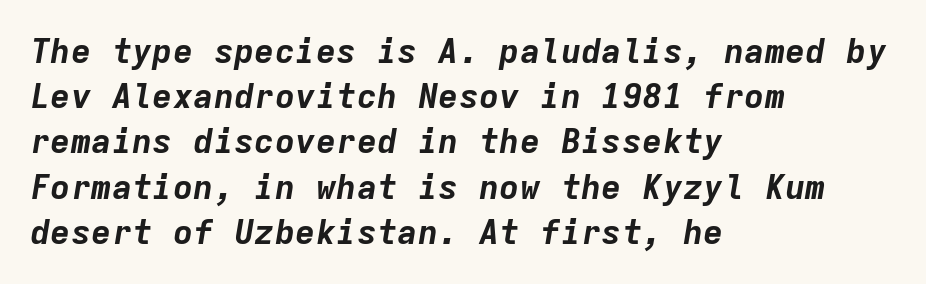
The letters march in equal steps, a hallmark of fixed-pitch type. Clear beneath every line of the passage. Regular leading. On the weight axis this lands at bold, roughly 700. Each line starts at the same left margin while the right side varies. Is the letter spacing exaggerated? No — it looks like the ordinary default.
